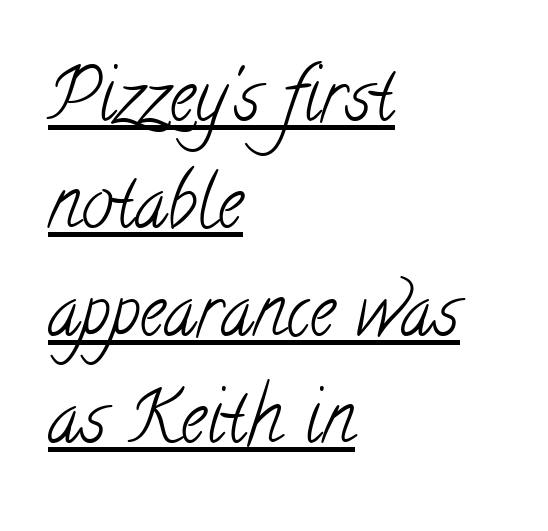
{"bold": "no", "weight": "light", "width": "condensed", "stroke_contrast": "low", "x_height": "small", "monospaced": "no", "underline": "yes", "align": "left", "line_spacing": "normal", "line_spacing_ratio": 1.49, "letter_spacing": "normal", "letter_spacing_em": 0.0, "glyph_px": 72}
